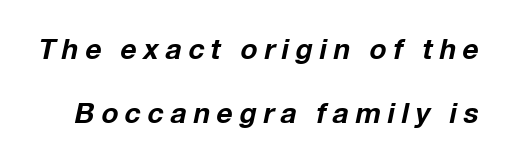
The baseline area is clear. Widely set lines give the paragraph a tall, airy silhouette. The horizontal fit of the characters is loose and conspicuously gappy. The rendering uses a bold face; every stroke is thick and dark.
